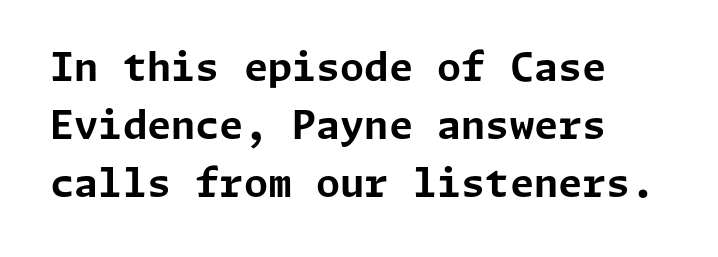
The designer went with a sans here, leaving each stem footless. The foot of each line stays bare and open. A normal amount of white space separates one row of letters from the next. This is roman type, the default non-slanted kind. The type is set solid horizontally, with unmodified tracking. Weight: bold.
